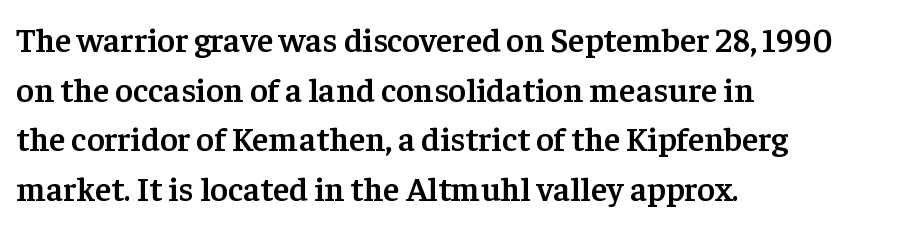
Typographic density is moderately raised because the face is semibold. A normal amount of white space separates one row of letters from the next. Clear beneath every line of the passage. Visually the block forms a straight wall on the left and a jagged coastline on the right. Posture: upright roman. The glyphs in this specimen are seriffed.
